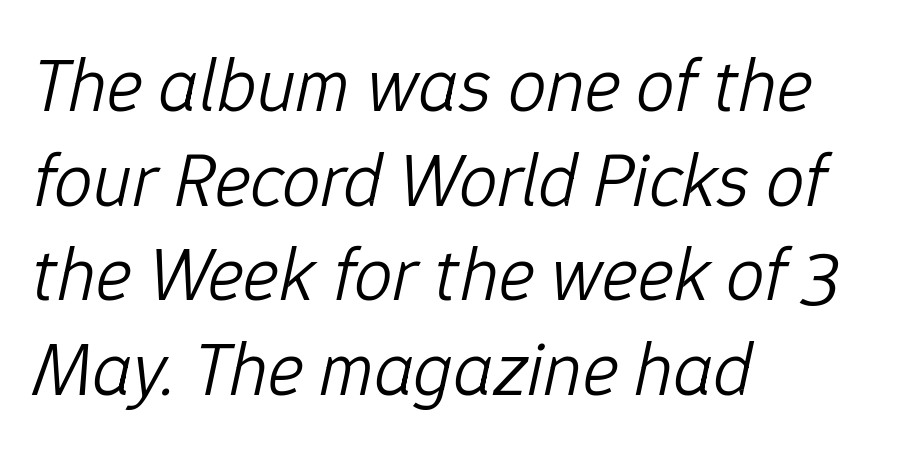
The face used here is rendered with its standard letterfit. Underline: absent. Is the block centered? No — it sits flush against the left margin. Observe the lean: these are italic letterforms. Letters have the restrained weight of plain body copy at most. Is this a fixed-width face? No — the glyphs have proportional, varying widths.
